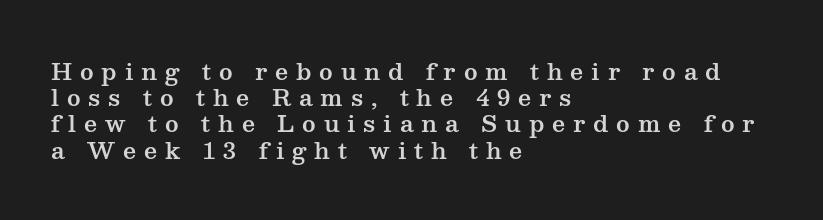
{"italic": "no", "underline": "no", "align": "left", "line_spacing": "tight", "line_spacing_ratio": 1.14, "letter_spacing": "wide", "letter_spacing_em": 0.34, "glyph_px": 23}
